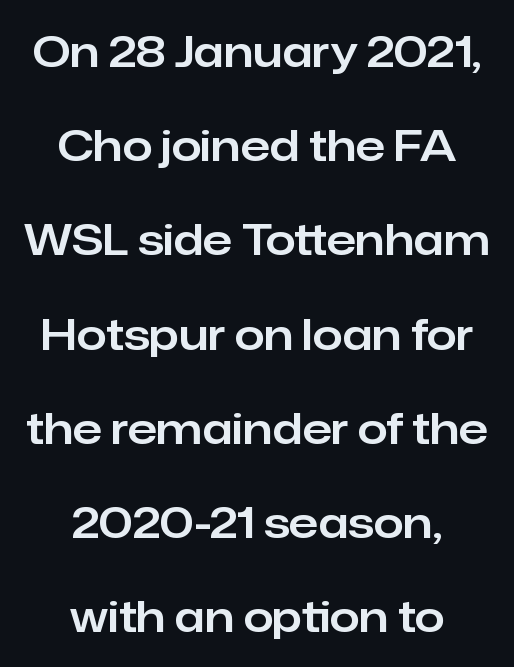
The image shows 43 px sans-serif type, upright; set centered, loose line spacing (2.19x), normal letter spacing, not underlined; low stroke contrast and a medium x-height.
